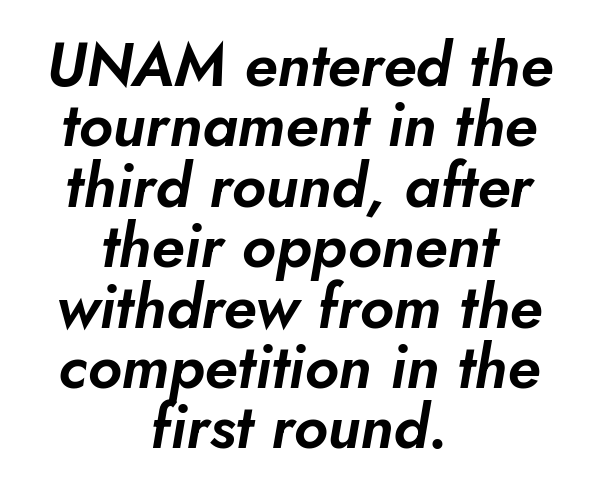
{"italic": "yes", "lean": "right", "slant_degrees": 5, "width": "normal", "stroke_contrast": "low", "x_height": "small", "monospaced": "no", "underline": "no", "align": "center", "line_spacing": "tight", "line_spacing_ratio": 0.99, "letter_spacing": "normal", "letter_spacing_em": 0.0, "glyph_px": 61}
